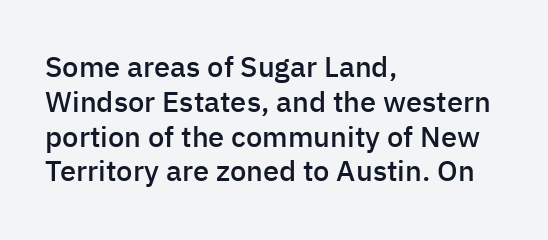
The image shows 29 px semibold sans-serif type, upright; set left-aligned, line spacing 1.2x, normal letter spacing, not underlined; low stroke contrast and a medium x-height.
